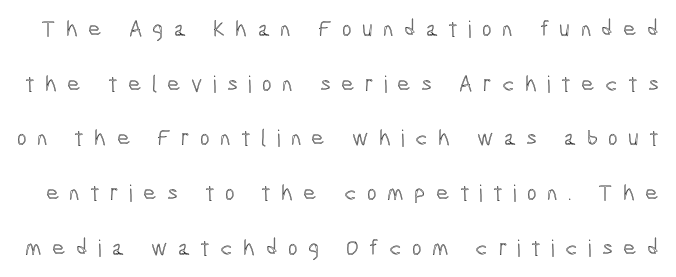
{"italic": "no", "underline": "no", "line_spacing": "loose", "line_spacing_ratio": 2.38, "letter_spacing": "wide", "letter_spacing_em": 0.45, "glyph_px": 23}
